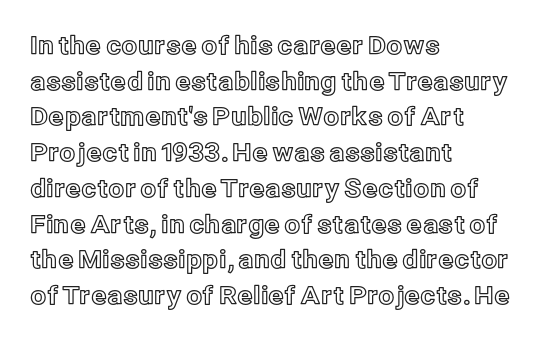
The image shows 25 px text type, upright; set left-aligned, normal line spacing (1.43x), normal letter spacing, not underlined.
